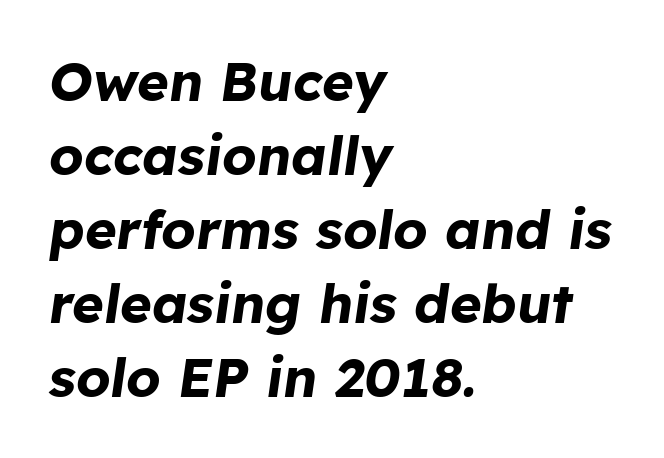
{"italic": "yes", "lean": "right", "slant_degrees": 8, "bold": "yes", "weight": "bold", "width": "normal", "stroke_contrast": "low", "x_height": "medium", "monospaced": "no", "underline": "no", "align": "left", "line_spacing": "normal", "line_spacing_ratio": 1.37, "letter_spacing": "normal", "letter_spacing_em": 0.0, "glyph_px": 54}
